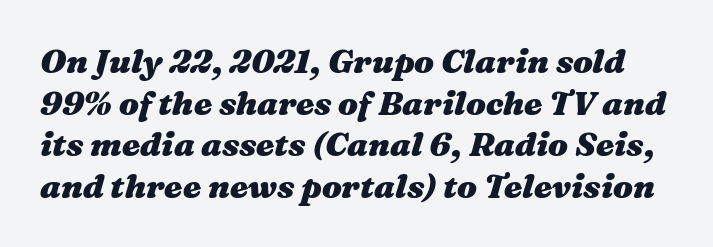
Letter spacing: default. The font is running at its bold setting. The words here are not underlined. Emphasis-style slanted type is in use.
